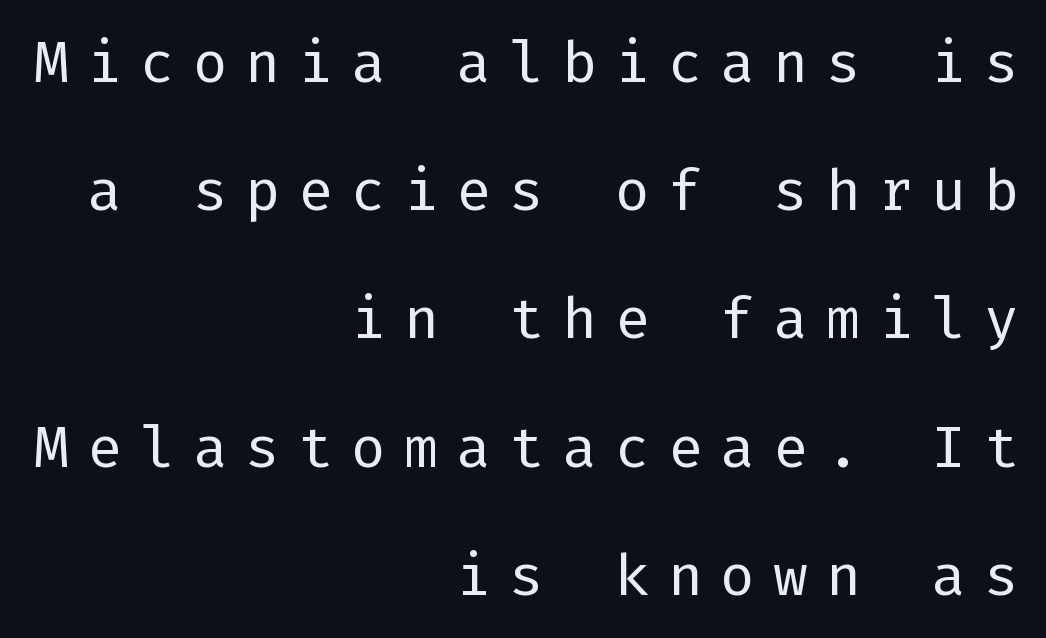
Q: Is the text bold? A: No.
Q: Is the text italic (slanted)? A: No, it is upright.
Q: Is the typeface a serif or a sans-serif typeface? A: Sans-serif.
Q: Is the text underlined? A: No.
Q: How is the paragraph aligned? A: Right-aligned.
Q: Is the spacing between letters normal or unusually wide? A: Unusually wide.
Q: Is the spacing between lines tight, normal or loose? A: Loose.
Q: Width (condensed, normal, or wide)? A: Normal.
Q: Stroke contrast? A: Low.
Q: x-height? A: Medium.
